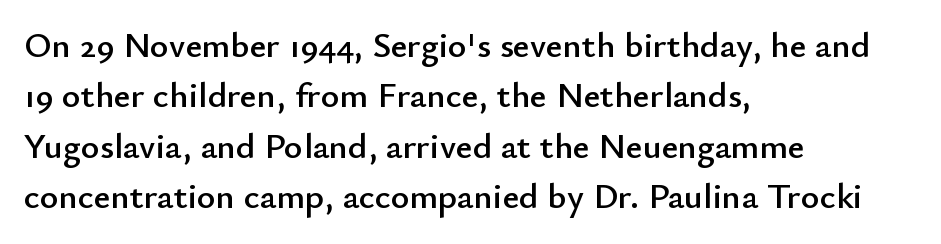
Q: Is the text italic (slanted)? A: No, it is upright.
Q: Is the typeface a serif or a sans-serif typeface? A: Sans-serif.
Q: Is the text underlined? A: No.
Q: How is the paragraph aligned? A: Left-aligned.
Q: Is the spacing between letters normal or unusually wide? A: Normal.
Q: Is the spacing between lines tight, normal or loose? A: Normal.
Q: Width (condensed, normal, or wide)? A: Normal.
Q: Stroke contrast? A: Low.
Q: x-height? A: Small.
Q: Monospaced? A: No.
